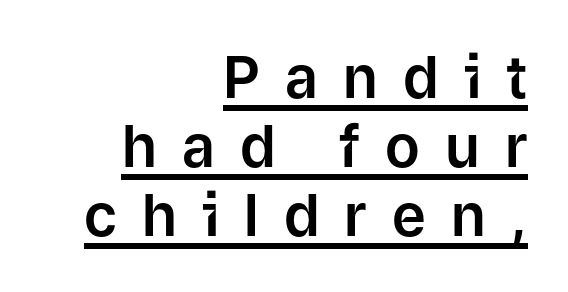
Notice how the passage keeps a crisp vertical edge on the right only. Honestly, the letter spacing is so wide it's the main thing you notice. Note the varied advance widths — an 'i' is clearly narrower than an 'm'. The text was rendered using a sans face with plain stroke endings.
